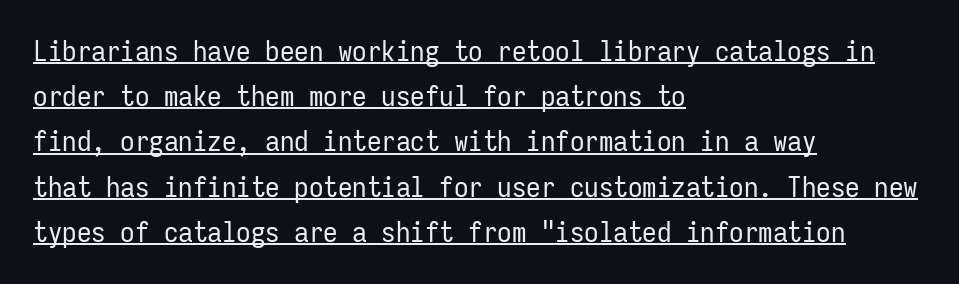
Q: Is the text bold? A: No.
Q: Is the text italic (slanted)? A: No, it is upright.
Q: Is the typeface a serif or a sans-serif typeface? A: Sans-serif.
Q: Is the text underlined? A: Yes.
Q: How is the paragraph aligned? A: Left-aligned.
Q: Is the spacing between letters normal or unusually wide? A: Normal.
Q: Is the spacing between lines tight, normal or loose? A: Normal.
Q: Width (condensed, normal, or wide)? A: Condensed.
Q: Stroke contrast? A: Low.
Q: x-height? A: Medium.
Q: Monospaced? A: Yes.
